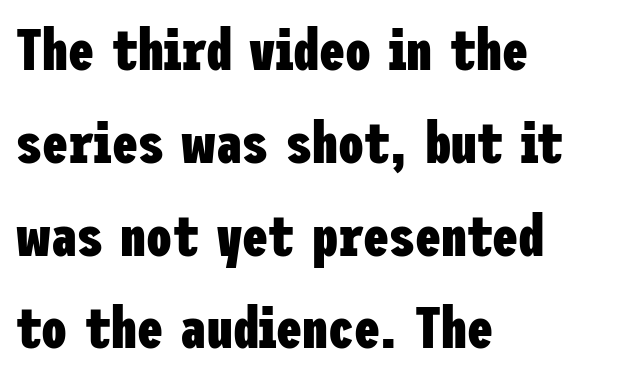
{"serif": "no", "italic": "no", "bold": "yes", "weight": "heavy", "width": "condensed", "stroke_contrast": "low", "x_height": "medium", "underline": "no", "align": "left", "line_spacing": "normal", "line_spacing_ratio": 1.6, "letter_spacing": "normal", "letter_spacing_em": 0.0, "glyph_px": 58}
